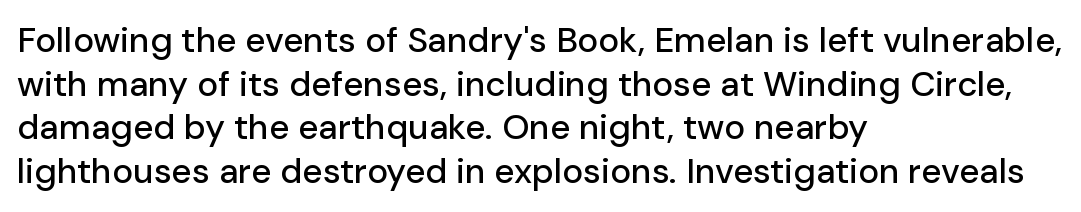
Where is the straight margin? On the left. The typeface chosen for these lines omits serifs. Underlining? Definitely not there. Each letter keeps its own natural width here, so spacing adapts to shape.
